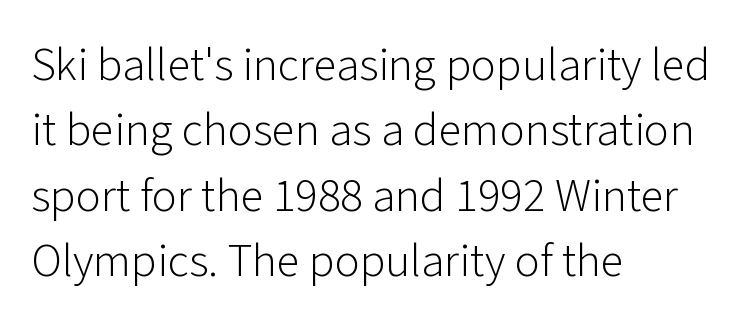
{"serif": "no", "italic": "no", "bold": "no", "weight": "light", "width": "normal", "stroke_contrast": "low", "x_height": "medium", "monospaced": "no", "underline": "no", "align": "left", "line_spacing": "normal", "line_spacing_ratio": 1.39, "letter_spacing": "normal", "letter_spacing_em": 0.0, "glyph_px": 47}
